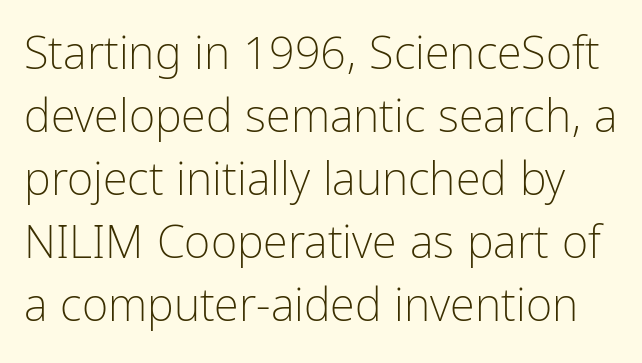
{"serif": "no", "italic": "no", "bold": "no", "weight": "light", "width": "condensed", "stroke_contrast": "low", "x_height": "medium", "monospaced": "no", "underline": "no", "line_spacing": "normal", "line_spacing_ratio": 1.4, "letter_spacing": "normal", "letter_spacing_em": 0.0, "glyph_px": 45}
